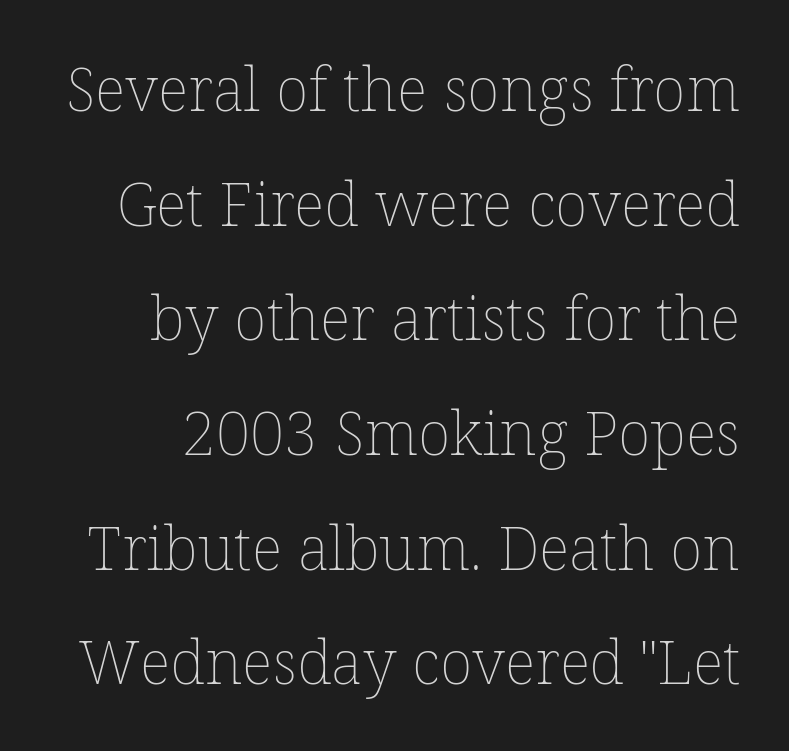
Q: Is the text bold? A: No.
Q: Is the text italic (slanted)? A: No, it is upright.
Q: Is the text underlined? A: No.
Q: Is the spacing between letters normal or unusually wide? A: Normal.
Q: Width (condensed, normal, or wide)? A: Normal.
Q: Stroke contrast? A: Low.
Q: x-height? A: Medium.
Q: Monospaced? A: No.
